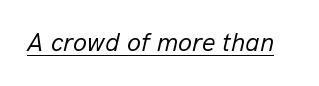
The image shows 26 px text type, italic (leaning right); set normal letter spacing, underlined.
